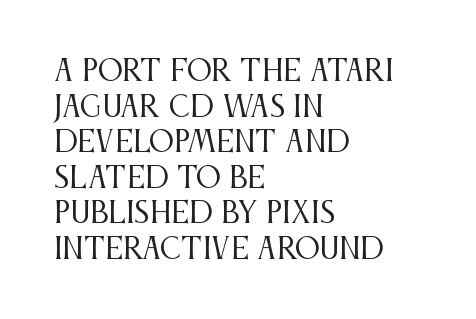
Q: Is the text bold? A: No.
Q: Is the text italic (slanted)? A: No, it is upright.
Q: Is the typeface a serif or a sans-serif typeface? A: Serif.
Q: Is the text underlined? A: No.
Q: How is the paragraph aligned? A: Left-aligned.
Q: Is the spacing between letters normal or unusually wide? A: Normal.
Q: Is the spacing between lines tight, normal or loose? A: Normal.
Q: Width (condensed, normal, or wide)? A: Condensed.
Q: Stroke contrast? A: Medium.
Q: x-height? A: Large.
Q: Monospaced? A: No.
